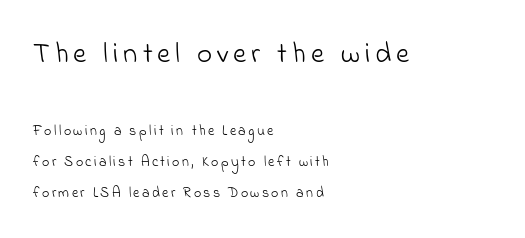
A student would call this left alignment; a typographer would say flush left, rag right. No letter is thick-stroked: the sample isn't bold. Honestly, there is no underline to notice here at all. Size hierarchy here favors the leading block over the trailing one. No feet cap the strokes, marking this as sans-serif type.
